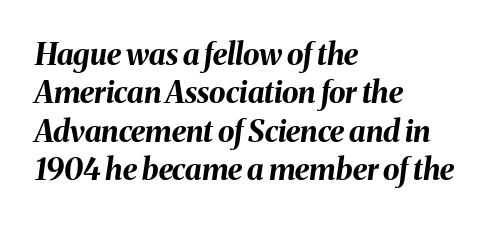
The image shows 30 px bold type, italic (leaning right); set left-aligned, normal line spacing (1.28x), normal letter spacing, not underlined; medium stroke contrast and a medium x-height.
